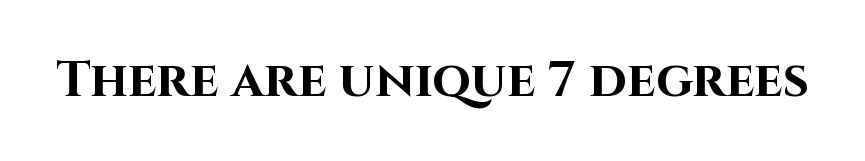
The image shows 51 px bold sans-serif type, upright; set normal letter spacing, not underlined; high stroke contrast and a large x-height.
